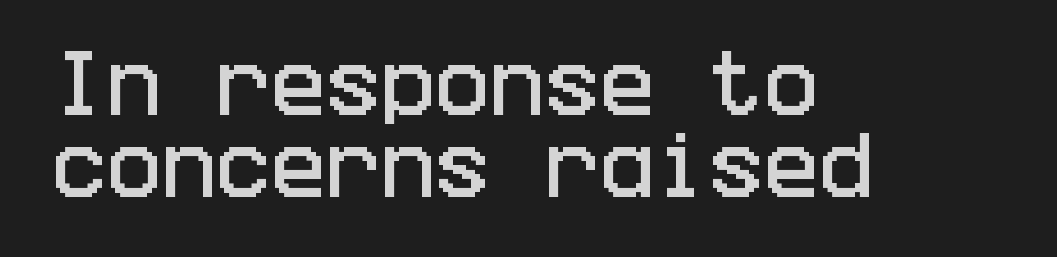
Cramped leading. The space directly below the letters is spotless. Ordinary non-slanted type is in use. Look at the tracking — it's just the regular setting, nothing added. Does the type have serifs? No, each stem ends abruptly.
